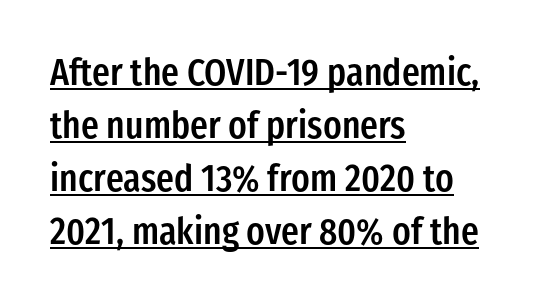
Tracking value appears to be zero — textbook default spacing. You can tell it's not italic because the verticals are truly vertical. This sample carries an underscore along the baseline area. Baseline-to-baseline distance is the conventional proportion of letter height.
